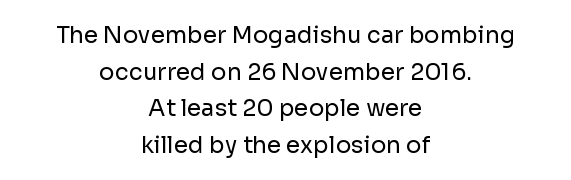
Weight: in the light-to-regular range. The tracking reads as untouched default to a designer's eye. Successive baselines arrive at the customary interval. The lines are quadded center.
